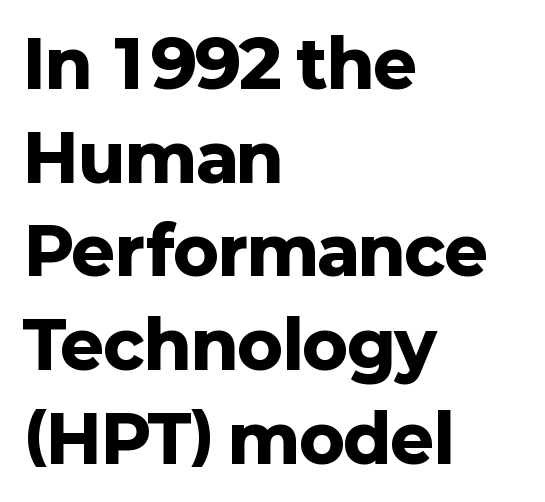
{"serif": "no", "italic": "no", "bold": "yes", "weight": "heavy", "width": "normal", "stroke_contrast": "low", "x_height": "medium", "monospaced": "no", "underline": "no", "align": "left", "line_spacing": "normal", "line_spacing_ratio": 1.42, "letter_spacing": "normal", "letter_spacing_em": 0.0, "glyph_px": 66}
